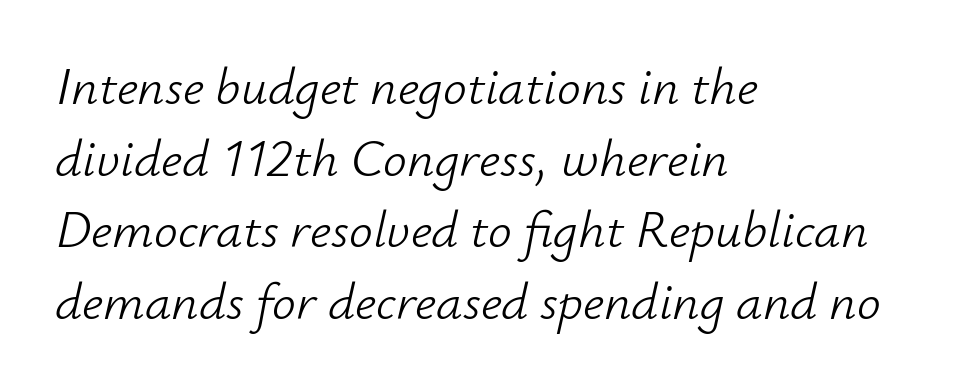
The image shows 53 px light type, italic (leaning right); set left-aligned, normal line spacing (1.35x), normal letter spacing, not underlined; low stroke contrast and a small x-height.
